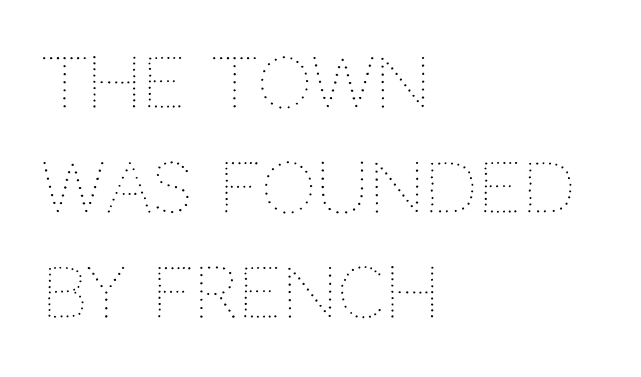
Q: Is the text bold? A: No.
Q: Is the text italic (slanted)? A: No, it is upright.
Q: Is the text underlined? A: No.
Q: How is the paragraph aligned? A: Left-aligned.
Q: Is the spacing between letters normal or unusually wide? A: Normal.
Q: Is the spacing between lines tight, normal or loose? A: Normal.
Q: Width (condensed, normal, or wide)? A: Normal.
Q: Stroke contrast? A: Medium.
Q: x-height? A: Large.
Q: Monospaced? A: No.
